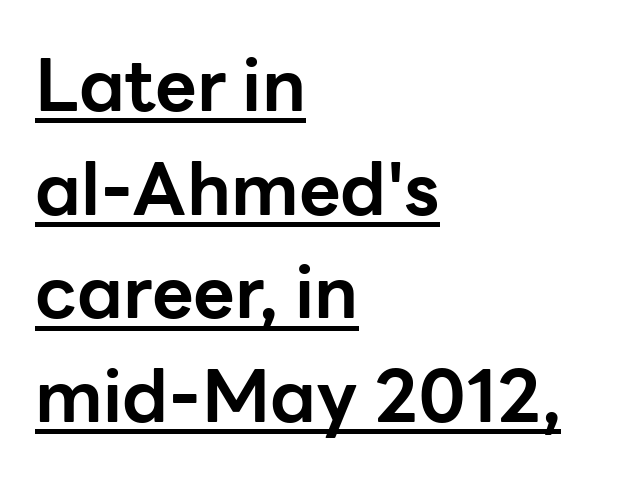
Q: Is the text bold? A: Yes.
Q: Is the text italic (slanted)? A: No, it is upright.
Q: Is the typeface a serif or a sans-serif typeface? A: Sans-serif.
Q: Is the text underlined? A: Yes.
Q: How is the paragraph aligned? A: Left-aligned.
Q: Is the spacing between letters normal or unusually wide? A: Normal.
Q: Is the spacing between lines tight, normal or loose? A: Normal.
Q: Width (condensed, normal, or wide)? A: Normal.
Q: Stroke contrast? A: Low.
Q: x-height? A: Medium.
Q: Monospaced? A: No.
